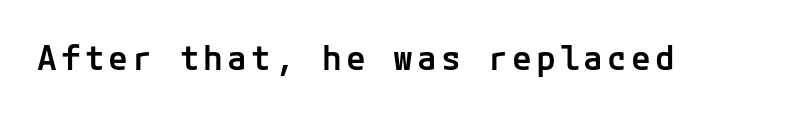
{"serif": "no", "italic": "no", "bold": "semi", "weight": "semibold", "width": "normal", "stroke_contrast": "low", "x_height": "medium", "underline": "no", "glyph_px": 33}
